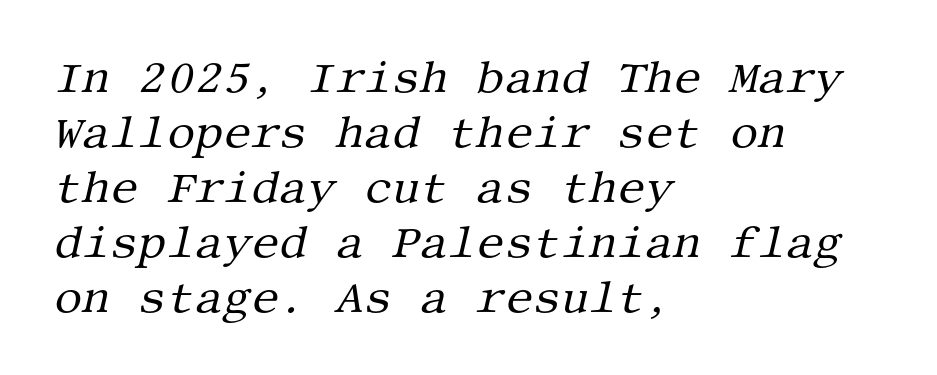
Look at the bottom of the vertical strokes: they flare into serifs here. Counters stay open thanks to moderate or lighter strokes. Check under the words: just untouched page. Line starts are locked; line ends wander. Vertically, the passage feels balanced, rows spaced as you'd expect. Tall strokes in this sample are angled rather than plumb.
